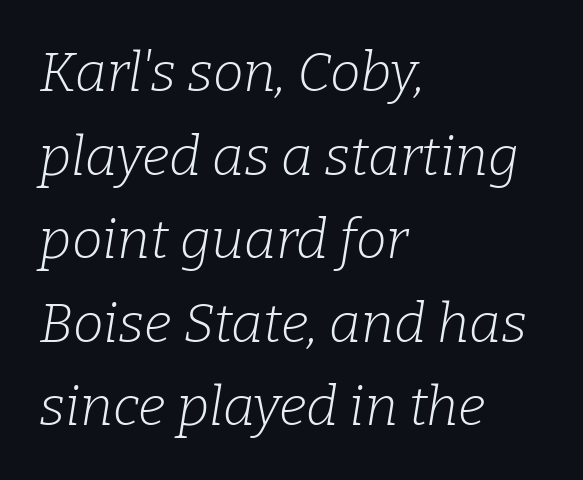
{"serif": "yes", "italic": "yes", "lean": "right", "slant_degrees": 9, "bold": "no", "weight": "light", "width": "normal", "stroke_contrast": "low", "x_height": "medium", "monospaced": "no", "underline": "no", "align": "left", "line_spacing": "normal", "line_spacing_ratio": 1.52, "letter_spacing": "normal", "letter_spacing_em": 0.0, "glyph_px": 55}
